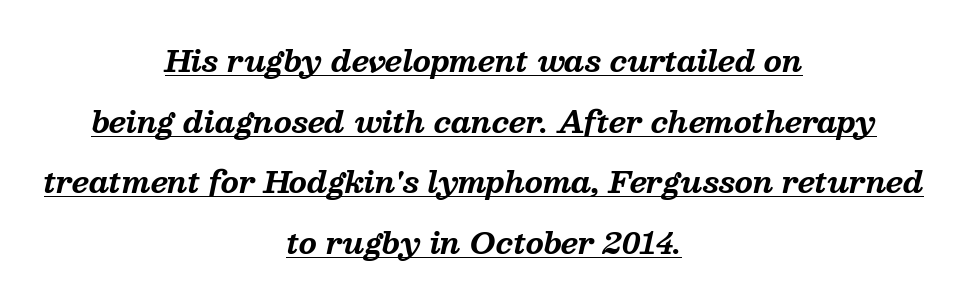
{"serif": "yes", "italic": "yes", "lean": "right", "slant_degrees": 13, "bold": "yes", "weight": "bold", "width": "normal", "stroke_contrast": "medium", "x_height": "medium", "monospaced": "no", "underline": "yes", "align": "center", "line_spacing": "loose", "line_spacing_ratio": 2.09, "letter_spacing": "normal", "letter_spacing_em": 0.0, "glyph_px": 29}
